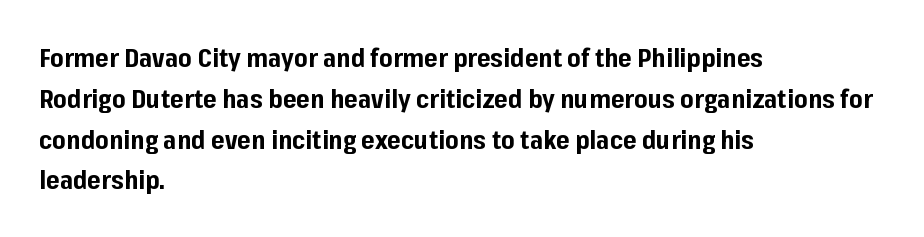
Q: Is the text bold? A: Yes.
Q: Is the text italic (slanted)? A: No, it is upright.
Q: Is the text underlined? A: No.
Q: How is the paragraph aligned? A: Left-aligned.
Q: Is the spacing between letters normal or unusually wide? A: Normal.
Q: Is the spacing between lines tight, normal or loose? A: Normal.
